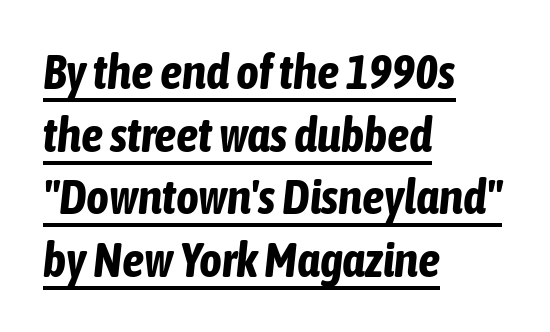
A typesetter would call this zero additional tracking. Every character sits at an angle, as italics do. Alignment: flush left. Character widths vary here, with narrow letters taking less room than wide ones. The leading is moderate, giving the passage an even texture. This rendering features underlined lettering.
